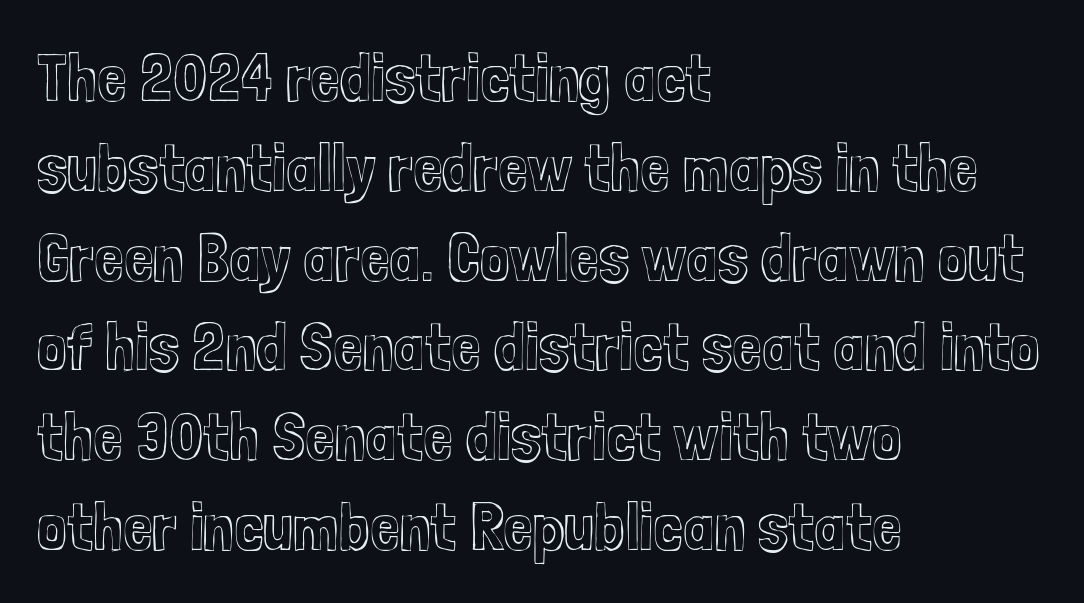
{"italic": "no", "width": "condensed", "x_height": "medium", "monospaced": "no", "underline": "no", "align": "left", "line_spacing": "normal", "line_spacing_ratio": 1.34, "letter_spacing": "normal", "letter_spacing_em": 0.0, "glyph_px": 67}
